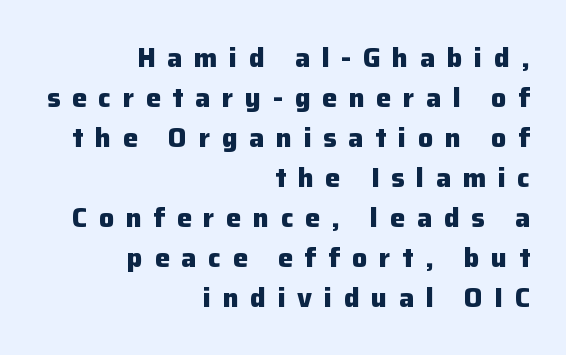
The letters stand straight up with perfectly vertical stems. Does the leading feel generous? No, just average. Compared with a flush-left layout, this one pins lines to the opposite, right side. Chunky letters — that's bold for sure. Unmarked baselines from the first word to the last. The line texture is sparse and dotted thanks to wide tracking.
